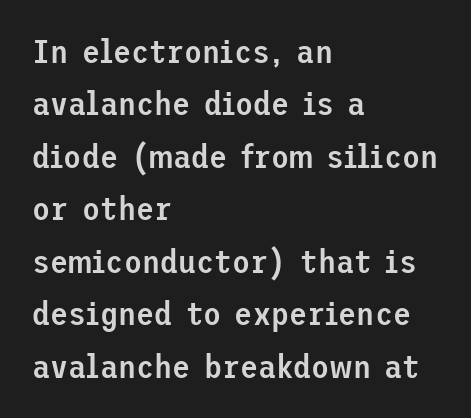
Q: Is the text bold? A: Semi-bold.
Q: Is the text italic (slanted)? A: No, it is upright.
Q: Is the typeface a serif or a sans-serif typeface? A: Sans-serif.
Q: Is the text underlined? A: No.
Q: How is the paragraph aligned? A: Left-aligned.
Q: Is the spacing between letters normal or unusually wide? A: Normal.
Q: Is the spacing between lines tight, normal or loose? A: Normal.
Q: Width (condensed, normal, or wide)? A: Normal.
Q: Stroke contrast? A: Low.
Q: x-height? A: Medium.
